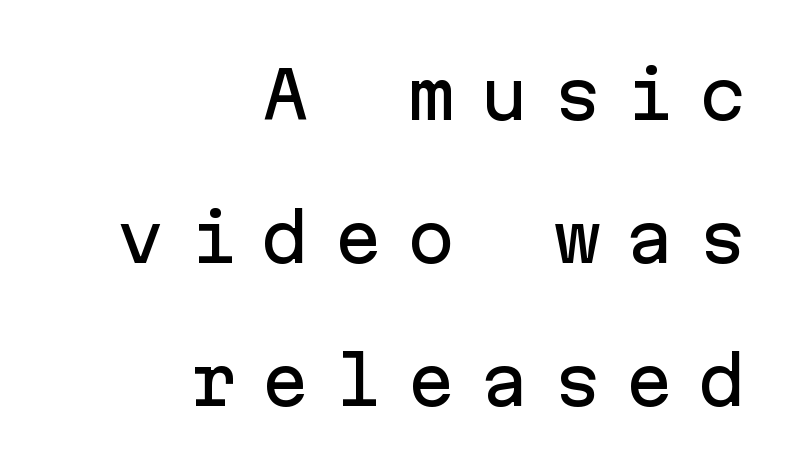
Are there feet on the stems? There aren't — it's a sans. Here the glyphs are tracked loosely, breaking word shapes into spaced letters. Loosely led — the rows are spread out. The type sits square on the baseline with zero lean. Underlining? Definitely not there.
